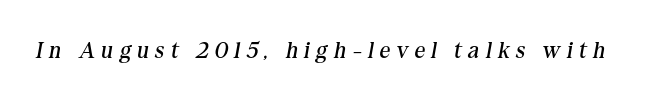
The image shows 23 px text type, italic (leaning right); set unusually wide letter spacing (+0.27 em), not underlined.
